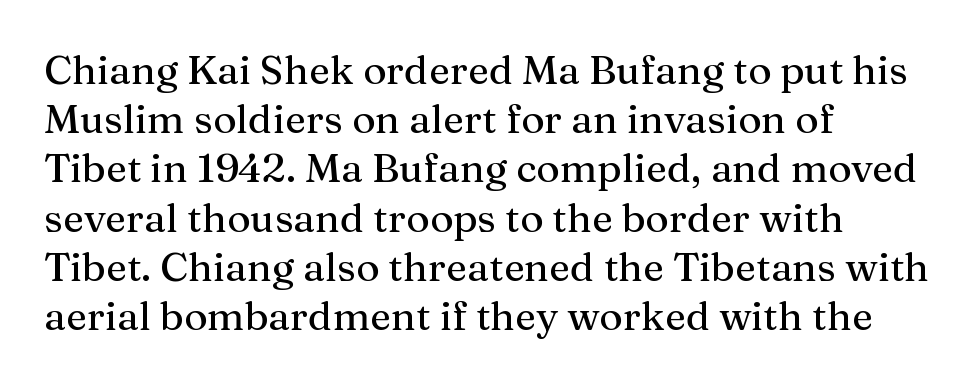
{"serif": "yes", "italic": "no", "width": "normal", "stroke_contrast": "medium", "x_height": "medium", "monospaced": "no", "underline": "no", "align": "left", "line_spacing_ratio": 1.23, "letter_spacing": "normal", "letter_spacing_em": 0.0, "glyph_px": 40}
